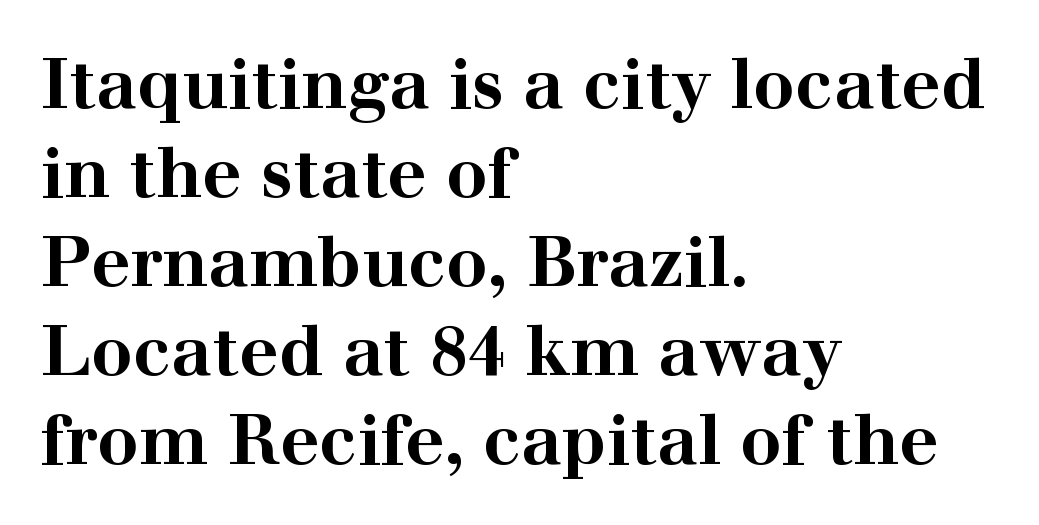
The string is rendered with underlining switched off. It's the straight-up-and-down kind of type. These lines are rendered in a variable-pitch font. Old-style or modern, the face here clearly has serifs. Teacher's note: observe the even left margin — that is flush-left alignment.
